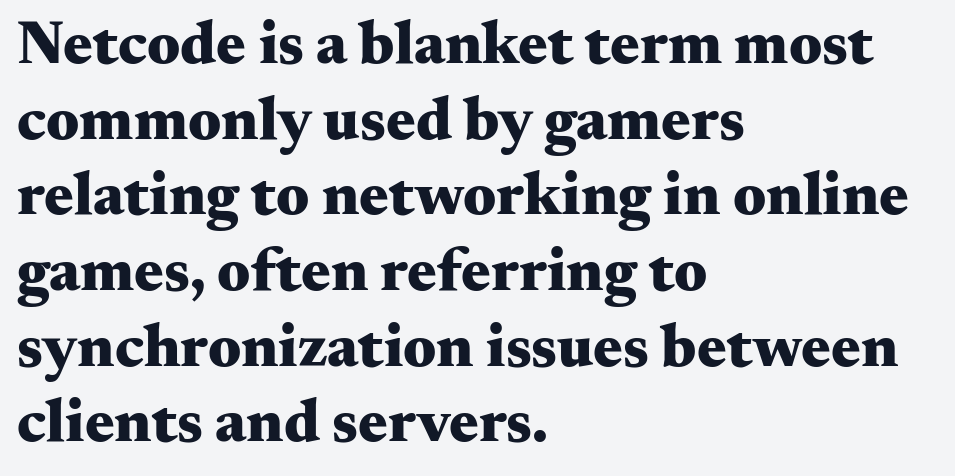
If you drew a line through each stem, it would be perfectly vertical. In terms of letterspacing, this is plain default setting. The paragraph has a hard left edge and a soft right edge. The face used here is proportionally spaced, like ordinary book or web type. No word sits above an underline.
